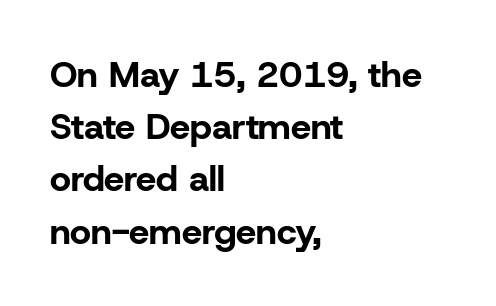
Does the weight exceed regular? Yes, all the way to bold. You could not count columns in this text — the font is proportionally spaced. A roman cut, with each character standing at attention. In terms of letterform style, serifs are entirely absent. A classic flush-left, rag-right setting is used for this passage. Underlining? Definitely not there.
